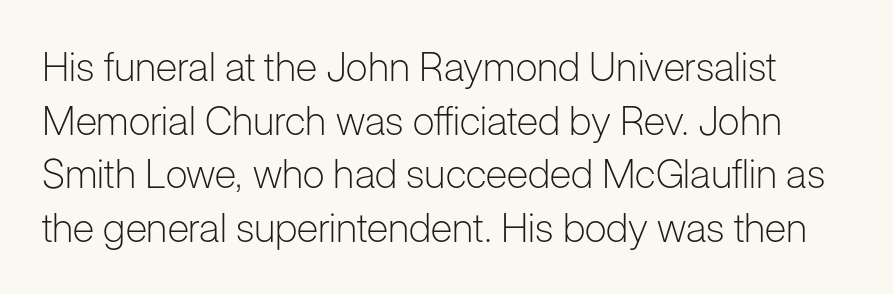
The image shows 40 px light sans-serif type, upright; set normal line spacing (1.34x), normal letter spacing, not underlined; low stroke contrast and a medium x-height.
